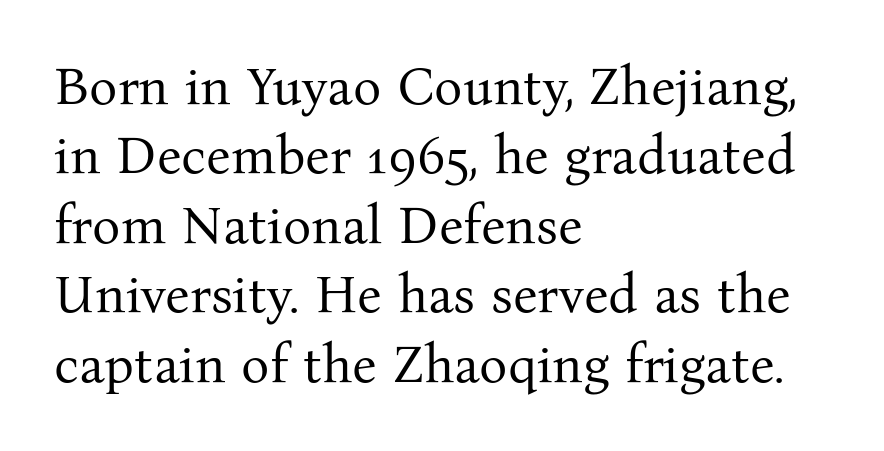
Q: Is the text bold? A: No.
Q: Is the text italic (slanted)? A: No, it is upright.
Q: Is the typeface a serif or a sans-serif typeface? A: Serif.
Q: Is the text underlined? A: No.
Q: How is the paragraph aligned? A: Left-aligned.
Q: Is the spacing between letters normal or unusually wide? A: Normal.
Q: Is the spacing between lines tight, normal or loose? A: Normal.
Q: Width (condensed, normal, or wide)? A: Normal.
Q: Stroke contrast? A: Medium.
Q: x-height? A: Medium.
Q: Monospaced? A: No.
